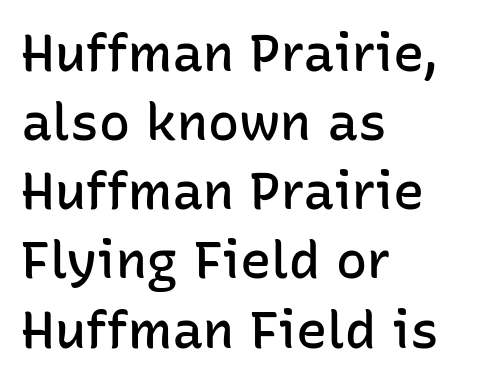
The image shows 52 px semibold sans-serif type, upright; set left-aligned, normal line spacing (1.33x), normal letter spacing, not underlined; low stroke contrast and a medium x-height.
